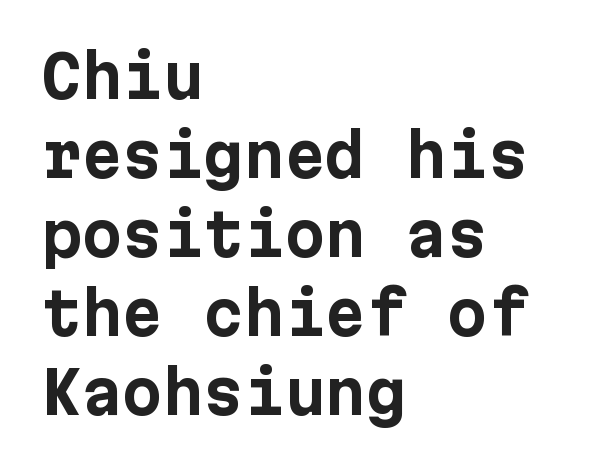
Ordinary non-slanted type is in use. This sample uses a sans-serif face. Does the leading feel generous? No, just average. Left-aligned paragraph, ragged on the right.
